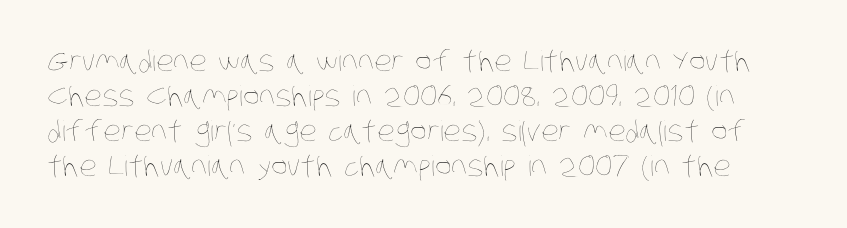
The image shows 28 px thin, condensed type; set normal line spacing (1.25x), normal letter spacing, not underlined; low stroke contrast and a large x-height.
